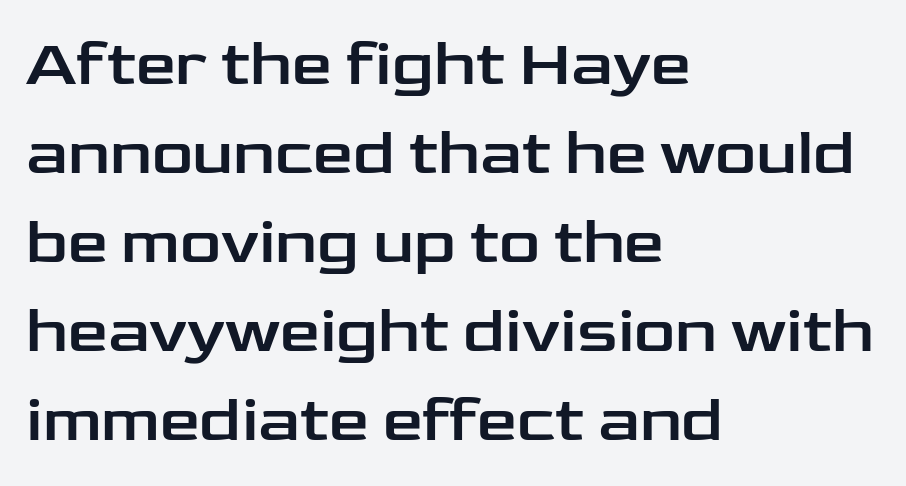
The lettering stays uniformly vertical, giving the passage a roman look. Regarding leading, the lines here are spaced in the standard way. These lines are rendered in a variable-pitch font. Plain, unruled lines of type. The rag falls on the right side of this text block.
